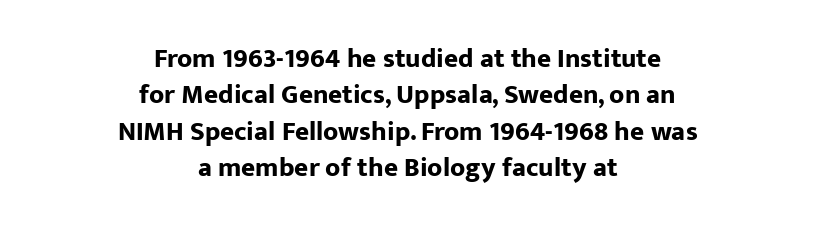
The image shows 27 px bold type, upright; set centered, normal line spacing (1.35x), normal letter spacing, not underlined.
